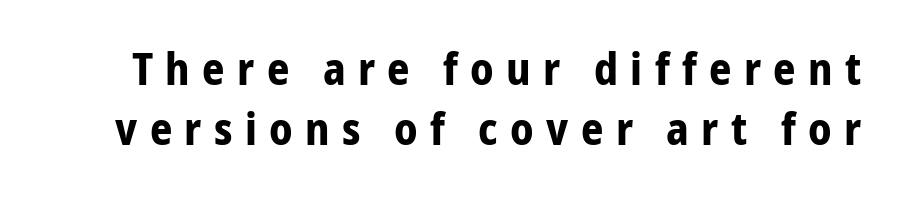
Q: Is the text bold? A: Yes.
Q: Is the text italic (slanted)? A: No, it is upright.
Q: Is the typeface a serif or a sans-serif typeface? A: Sans-serif.
Q: Is the text underlined? A: No.
Q: Is the spacing between letters normal or unusually wide? A: Unusually wide.
Q: Is the spacing between lines tight, normal or loose? A: Normal.
Q: Width (condensed, normal, or wide)? A: Condensed.
Q: Stroke contrast? A: Low.
Q: x-height? A: Medium.
Q: Monospaced? A: No.
